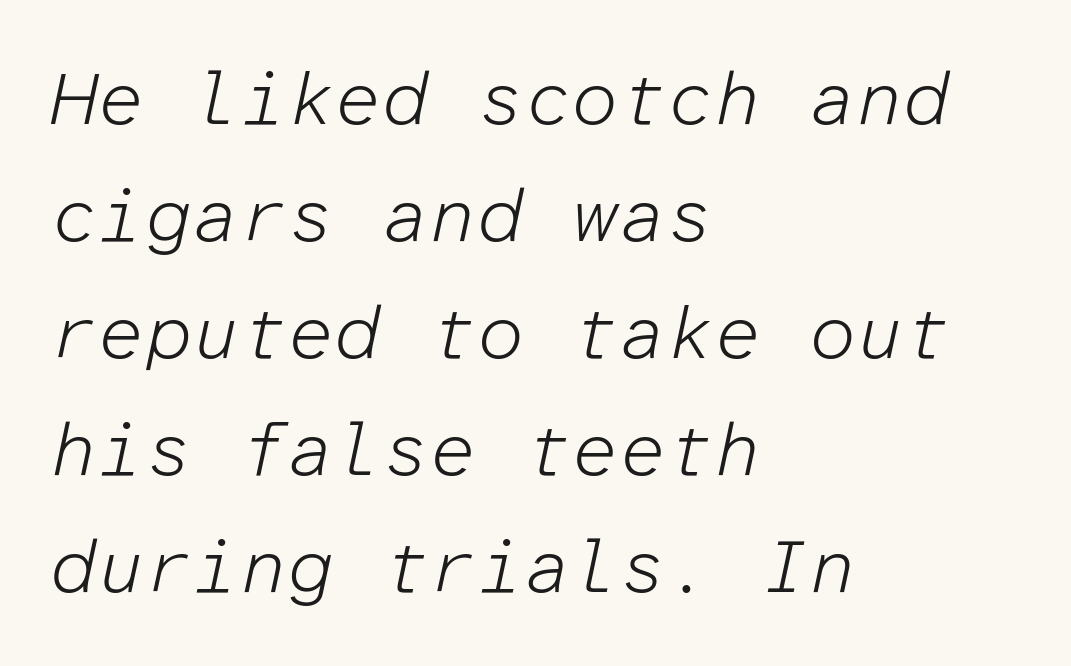
Q: Is the text bold? A: No.
Q: Is the text italic (slanted)? A: Yes, it leans right by about 12 degrees.
Q: Is the text underlined? A: No.
Q: How is the paragraph aligned? A: Left-aligned.
Q: Is the spacing between letters normal or unusually wide? A: Normal.
Q: Is the spacing between lines tight, normal or loose? A: Normal.
Q: Width (condensed, normal, or wide)? A: Normal.
Q: Stroke contrast? A: Low.
Q: x-height? A: Medium.
Q: Monospaced? A: Yes.
